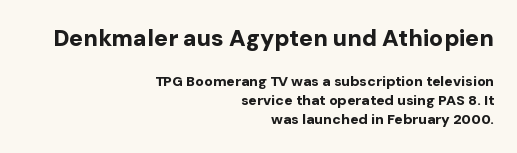
The image shows 23 px bold type, upright; set right-aligned, normal line spacing (1.35x), normal letter spacing, not underlined; the first (top) block is 1.64x larger.
